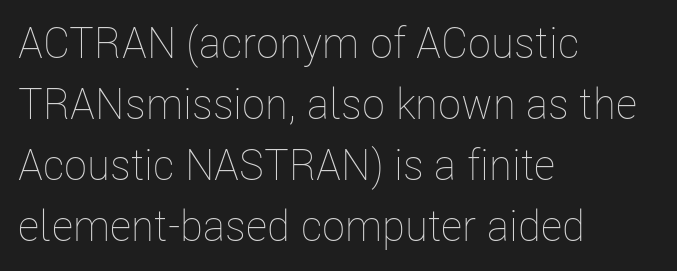
Q: Is the text bold? A: No.
Q: Is the text italic (slanted)? A: No, it is upright.
Q: Is the text underlined? A: No.
Q: How is the paragraph aligned? A: Left-aligned.
Q: Is the spacing between letters normal or unusually wide? A: Normal.
Q: Is the spacing between lines tight, normal or loose? A: Normal.
Q: Width (condensed, normal, or wide)? A: Condensed.
Q: Stroke contrast? A: Low.
Q: x-height? A: Medium.
Q: Monospaced? A: No.
